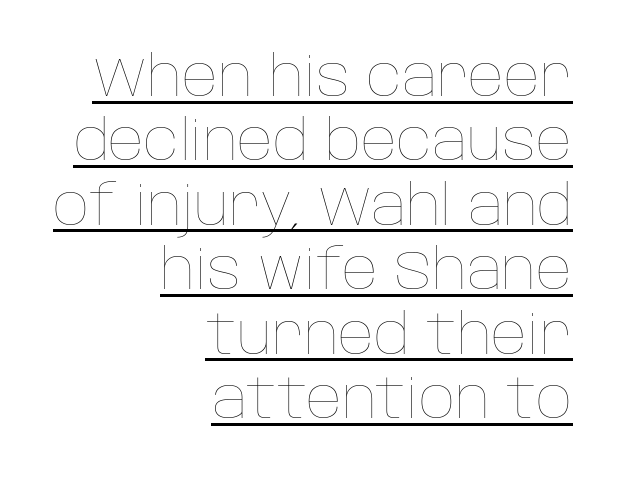
{"italic": "no", "bold": "no", "weight": "thin", "width": "normal", "stroke_contrast": "low", "x_height": "large", "monospaced": "no", "underline": "yes", "align": "right", "line_spacing": "tight", "line_spacing_ratio": 1.15, "letter_spacing": "normal", "letter_spacing_em": 0.0, "glyph_px": 56}
